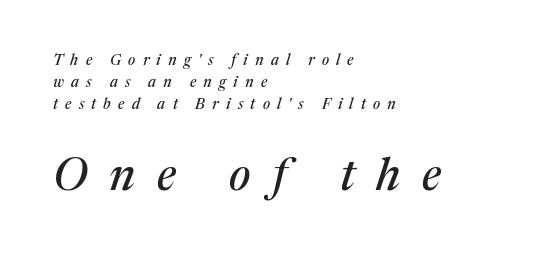
One-word summary of the alignment: left. Is there much room between lines? A standard amount, neither cramped nor airy. Typesetter's note — lower block bumped up in size, upper block left smaller. Every character sits at an angle, as italics do.
